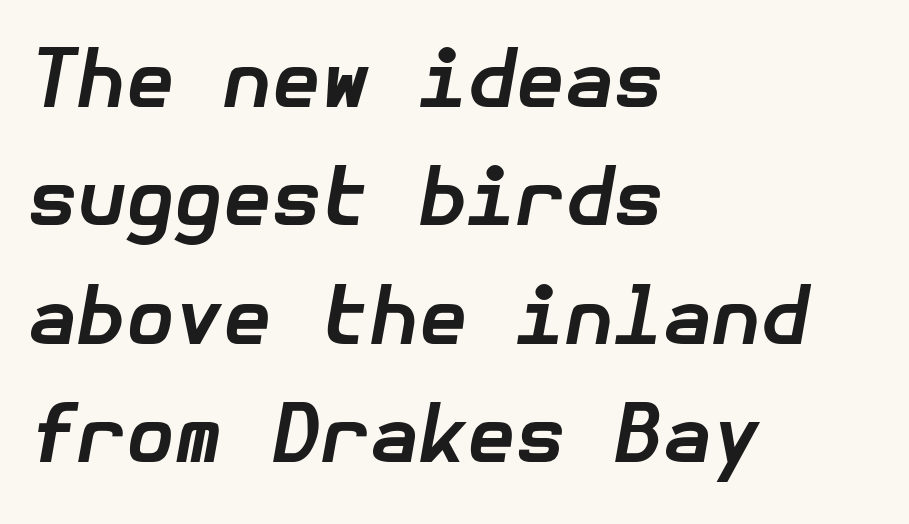
Q: Is the text bold? A: Yes.
Q: Is the text italic (slanted)? A: Yes, it leans right by about 10 degrees.
Q: Is the text underlined? A: No.
Q: How is the paragraph aligned? A: Left-aligned.
Q: Is the spacing between letters normal or unusually wide? A: Normal.
Q: Is the spacing between lines tight, normal or loose? A: Normal.
Q: Width (condensed, normal, or wide)? A: Normal.
Q: Stroke contrast? A: Low.
Q: x-height? A: Medium.
